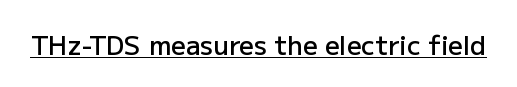
{"italic": "no", "bold": "semi", "underline": "yes", "letter_spacing": "normal", "letter_spacing_em": 0.0, "glyph_px": 26}
